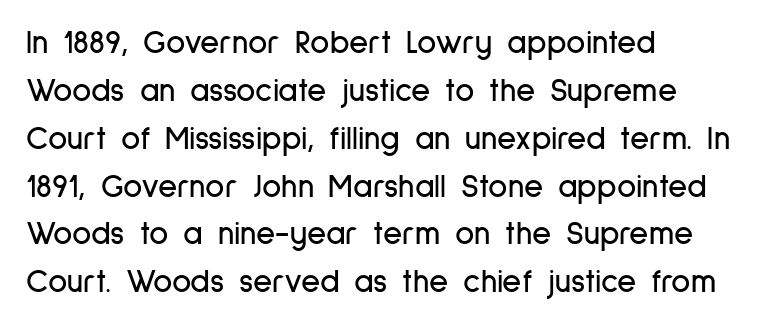
{"serif": "no", "italic": "no", "width": "condensed", "stroke_contrast": "low", "x_height": "medium", "monospaced": "no", "underline": "no", "align": "left", "line_spacing": "normal", "line_spacing_ratio": 1.45, "letter_spacing": "normal", "letter_spacing_em": 0.0, "glyph_px": 33}
